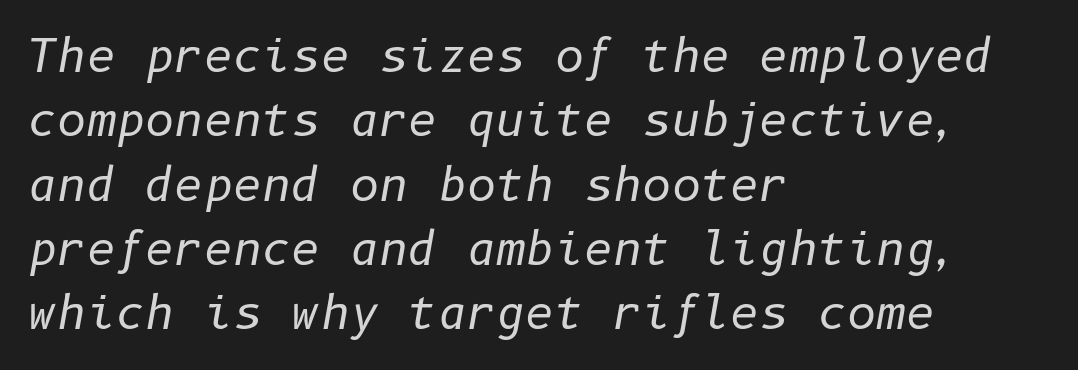
The image shows 45 px regular-weight type, italic (leaning right); set left-aligned, normal line spacing (1.43x), normal letter spacing, not underlined; low stroke contrast and a medium x-height.
